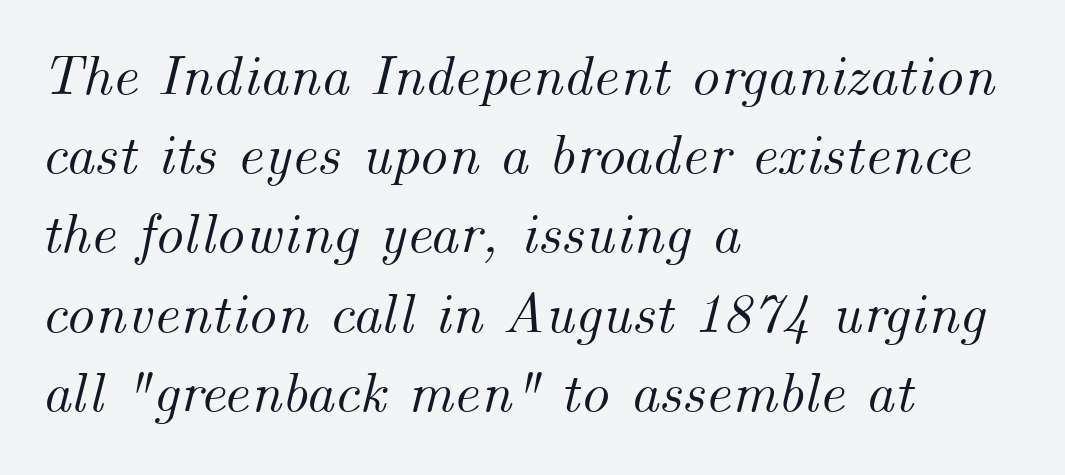
The image shows 57 px text type, italic (leaning right); set left-aligned, normal line spacing (1.39x), normal letter spacing, not underlined; medium stroke contrast and a small x-height.
